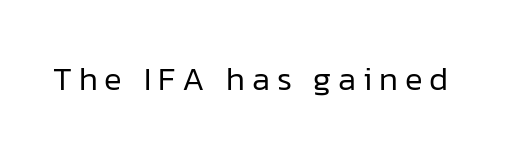
Q: Is the text bold? A: No.
Q: Is the text italic (slanted)? A: No, it is upright.
Q: Is the typeface a serif or a sans-serif typeface? A: Sans-serif.
Q: Is the text underlined? A: No.
Q: Is the spacing between letters normal or unusually wide? A: Unusually wide.
Q: Width (condensed, normal, or wide)? A: Normal.
Q: Stroke contrast? A: Low.
Q: x-height? A: Medium.
Q: Monospaced? A: No.
